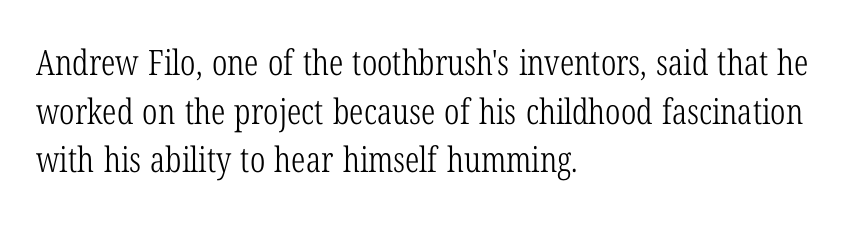
{"serif": "yes", "italic": "no", "bold": "no", "weight": "light", "width": "condensed", "stroke_contrast": "low", "x_height": "medium", "monospaced": "no", "underline": "no", "align": "left", "line_spacing": "normal", "line_spacing_ratio": 1.39, "letter_spacing": "normal", "letter_spacing_em": 0.0, "glyph_px": 35}
